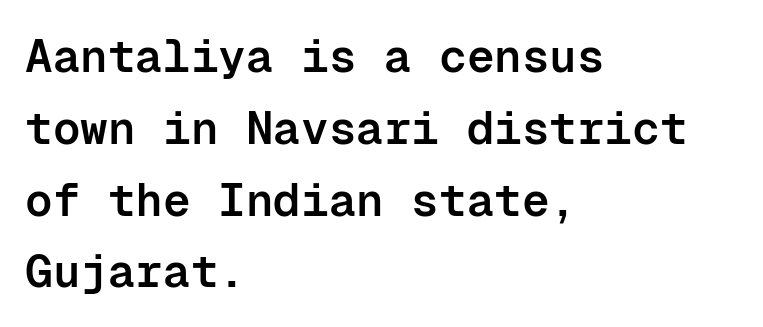
Q: Is the text bold? A: Semi-bold.
Q: Is the text italic (slanted)? A: No, it is upright.
Q: Is the typeface a serif or a sans-serif typeface? A: Sans-serif.
Q: Is the text underlined? A: No.
Q: How is the paragraph aligned? A: Left-aligned.
Q: Is the spacing between letters normal or unusually wide? A: Normal.
Q: Is the spacing between lines tight, normal or loose? A: Normal.
Q: Width (condensed, normal, or wide)? A: Normal.
Q: Stroke contrast? A: Low.
Q: x-height? A: Medium.
Q: Monospaced? A: Yes.
